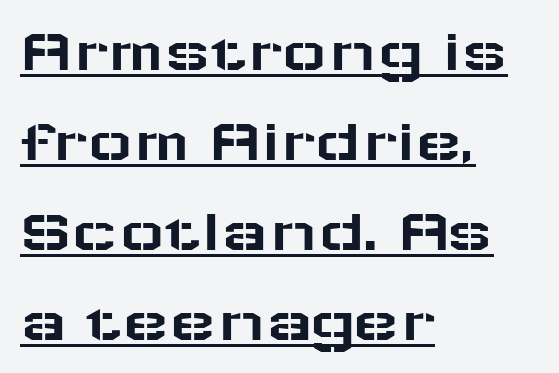
The image shows 62 px wide sans-serif type, upright; set left-aligned, normal line spacing (1.45x), normal letter spacing, underlined; low stroke contrast and a medium x-height.
